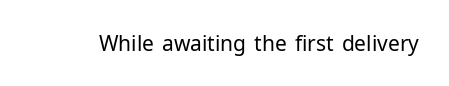
{"italic": "no", "bold": "no", "underline": "no", "letter_spacing": "normal", "letter_spacing_em": 0.0, "glyph_px": 21}
